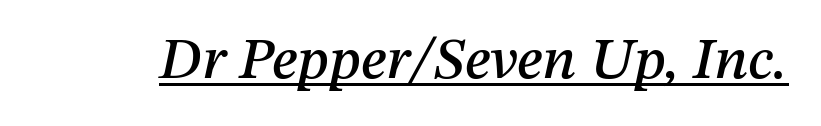
Q: Is the text italic (slanted)? A: Yes, it leans right by about 12 degrees.
Q: Is the text underlined? A: Yes.
Q: Is the spacing between letters normal or unusually wide? A: Normal.
Q: Width (condensed, normal, or wide)? A: Normal.
Q: Stroke contrast? A: Medium.
Q: x-height? A: Medium.
Q: Monospaced? A: No.
